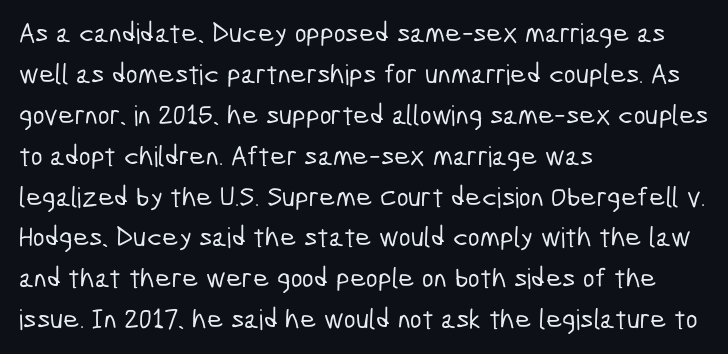
The image shows 28 px condensed sans-serif type; set left-aligned, normal line spacing (1.46x), normal letter spacing, not underlined; low stroke contrast and a medium x-height.
